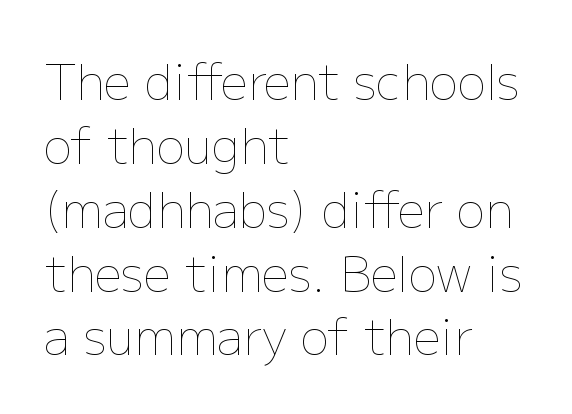
Q: Is the text bold? A: No.
Q: Is the text italic (slanted)? A: No, it is upright.
Q: Is the text underlined? A: No.
Q: How is the paragraph aligned? A: Left-aligned.
Q: Is the spacing between letters normal or unusually wide? A: Normal.
Q: Is the spacing between lines tight, normal or loose? A: Normal.
Q: Width (condensed, normal, or wide)? A: Normal.
Q: Stroke contrast? A: Low.
Q: x-height? A: Medium.
Q: Monospaced? A: No.
